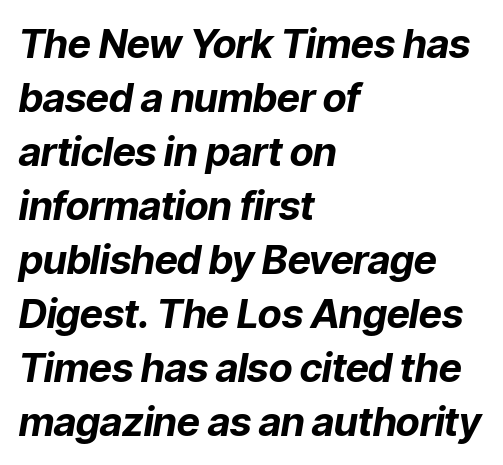
Q: Is the text bold? A: Yes.
Q: Is the text italic (slanted)? A: Yes, it leans right by about 9 degrees.
Q: Is the text underlined? A: No.
Q: How is the paragraph aligned? A: Left-aligned.
Q: Is the spacing between letters normal or unusually wide? A: Normal.
Q: Is the spacing between lines tight, normal or loose? A: Normal.
Q: Width (condensed, normal, or wide)? A: Normal.
Q: Stroke contrast? A: Low.
Q: x-height? A: Medium.
Q: Monospaced? A: No.
